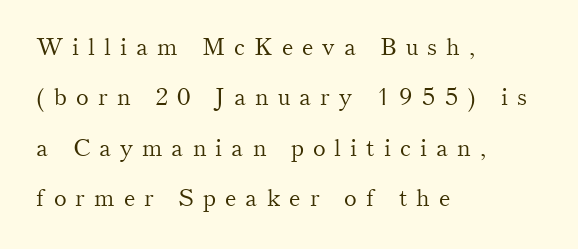
Q: Is the text bold? A: No.
Q: Is the text italic (slanted)? A: No, it is upright.
Q: Is the text underlined? A: No.
Q: How is the paragraph aligned? A: Left-aligned.
Q: Is the spacing between letters normal or unusually wide? A: Unusually wide.
Q: Is the spacing between lines tight, normal or loose? A: Loose.
